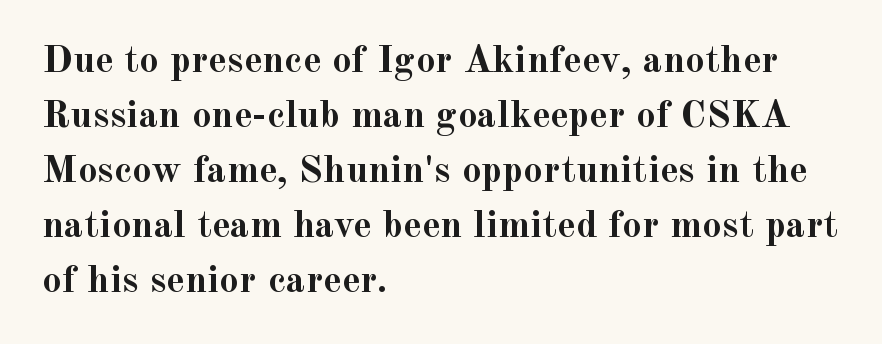
Q: Is the text bold? A: Yes.
Q: Is the text italic (slanted)? A: No, it is upright.
Q: Is the typeface a serif or a sans-serif typeface? A: Serif.
Q: Is the text underlined? A: No.
Q: How is the paragraph aligned? A: Left-aligned.
Q: Is the spacing between letters normal or unusually wide? A: Normal.
Q: Is the spacing between lines tight, normal or loose? A: Normal.
Q: Width (condensed, normal, or wide)? A: Normal.
Q: x-height? A: Small.
Q: Monospaced? A: No.
